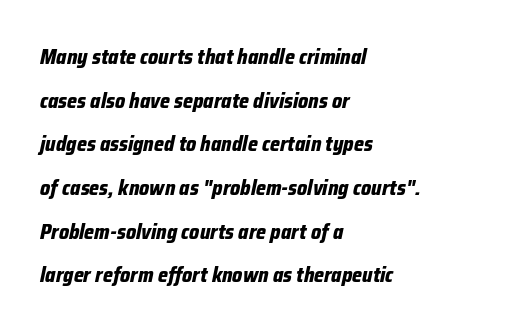
Q: Is the text bold? A: Yes.
Q: Is the text italic (slanted)? A: Yes, it leans right by about 12 degrees.
Q: Is the text underlined? A: No.
Q: How is the paragraph aligned? A: Left-aligned.
Q: Is the spacing between letters normal or unusually wide? A: Normal.
Q: Is the spacing between lines tight, normal or loose? A: Loose.
